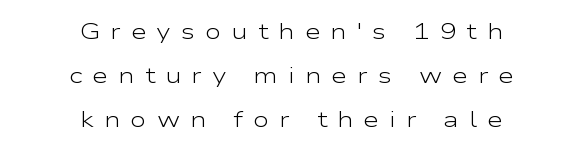
Honestly, there is no underline to notice here at all. Vertical stems look standard width or narrower in stroke. A centered setting, common on invitations and titles, is used for this passage. The space between consecutive lines is lavish. Between one letter and the next there's a generous, obvious gap.
